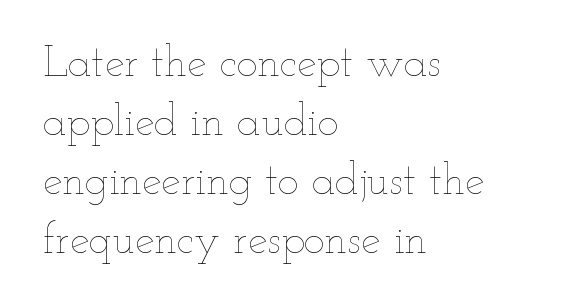
The image shows 44 px thin, wide type, upright; set left-aligned, normal line spacing (1.34x), normal letter spacing, not underlined; low stroke contrast and a small x-height.
